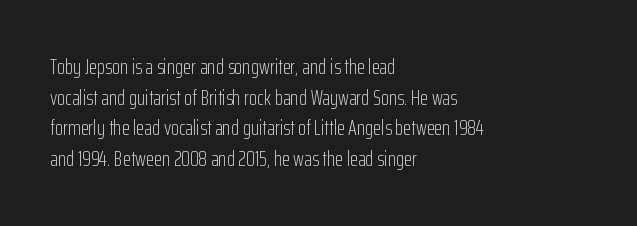
The image shows 21 px text type, upright; set left-aligned, normal line spacing (1.46x), normal letter spacing, not underlined.
